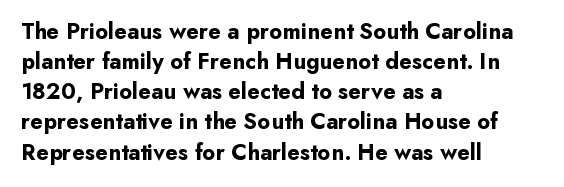
The image shows 23 px bold type, upright; set left-aligned, normal line spacing (1.31x), normal letter spacing, not underlined.
